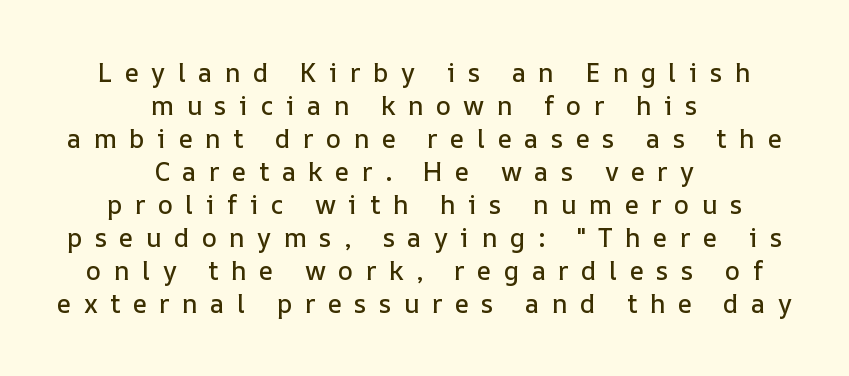
The image shows 26 px text type, upright; set centered, normal line spacing (1.27x), unusually wide letter spacing (+0.47 em), not underlined.
